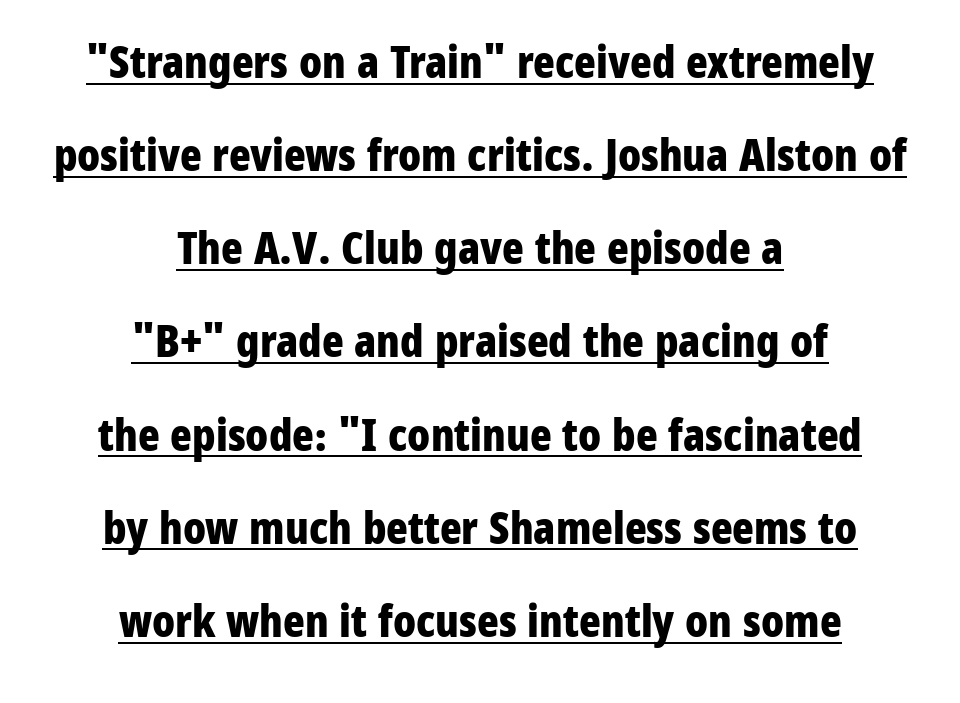
{"serif": "no", "italic": "no", "bold": "yes", "weight": "bold", "width": "condensed", "stroke_contrast": "low", "x_height": "medium", "monospaced": "no", "underline": "yes", "align": "center", "line_spacing": "loose", "line_spacing_ratio": 2.07, "letter_spacing": "normal", "letter_spacing_em": 0.0, "glyph_px": 45}
